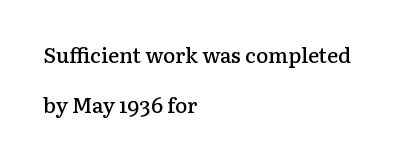
This is roman type, the default non-slanted kind. The rag falls on the right side of this text block. The font is running at a semibold setting, under full bold. Honestly, there is no underline to notice here at all. No extra tracking has been applied to these lines. The rendering uses a large line-height, opening up the rows.
